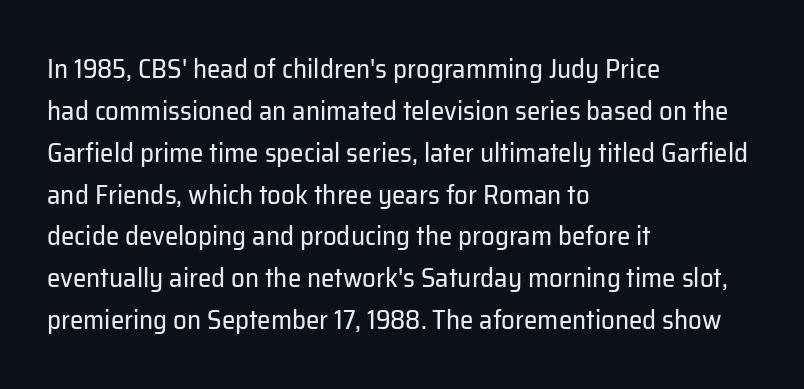
Q: Is the text bold? A: No.
Q: Is the text italic (slanted)? A: No, it is upright.
Q: Is the text underlined? A: No.
Q: How is the paragraph aligned? A: Left-aligned.
Q: Is the spacing between letters normal or unusually wide? A: Normal.
Q: Is the spacing between lines tight, normal or loose? A: Normal.
